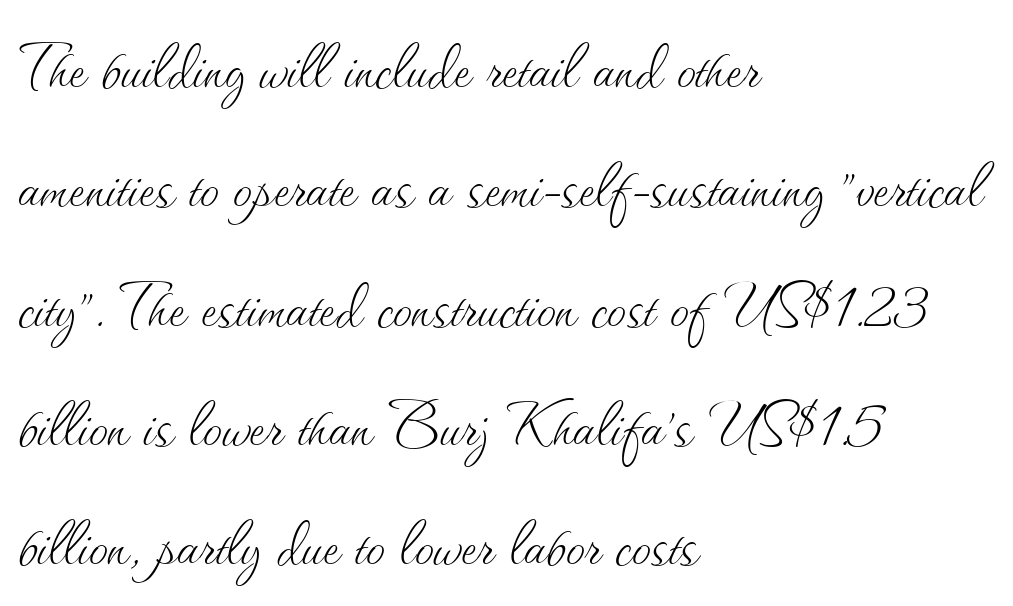
Q: Is the text bold? A: No.
Q: Is the text italic (slanted)? A: Yes.
Q: Is the text underlined? A: No.
Q: How is the paragraph aligned? A: Left-aligned.
Q: Is the spacing between letters normal or unusually wide? A: Normal.
Q: Is the spacing between lines tight, normal or loose? A: Normal.
Q: Width (condensed, normal, or wide)? A: Normal.
Q: Stroke contrast? A: Medium.
Q: x-height? A: Small.
Q: Monospaced? A: No.
